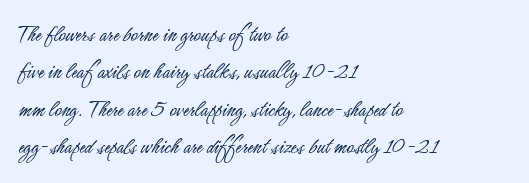
Q: Is the text bold? A: No.
Q: Is the text italic (slanted)? A: Yes.
Q: Is the text underlined? A: No.
Q: How is the paragraph aligned? A: Left-aligned.
Q: Is the spacing between letters normal or unusually wide? A: Normal.
Q: Is the spacing between lines tight, normal or loose? A: Normal.
